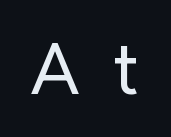
{"serif": "no", "italic": "no", "bold": "no", "weight": "regular", "width": "normal", "stroke_contrast": "low", "x_height": "medium", "monospaced": "no", "underline": "no", "letter_spacing": "wide", "letter_spacing_em": 0.47, "glyph_px": 71}
